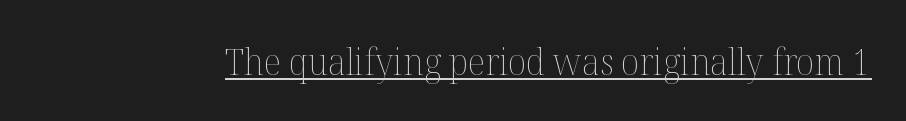
Q: Is the text bold? A: No.
Q: Is the text italic (slanted)? A: No, it is upright.
Q: Is the text underlined? A: Yes.
Q: Is the spacing between letters normal or unusually wide? A: Normal.
Q: Width (condensed, normal, or wide)? A: Normal.
Q: Stroke contrast? A: Medium.
Q: x-height? A: Medium.
Q: Monospaced? A: No.
